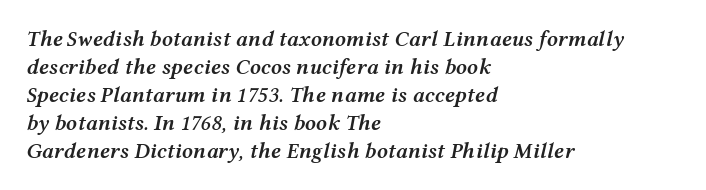
{"italic": "yes", "lean": "right", "slant_degrees": 12, "bold": "semi", "underline": "no", "align": "left", "line_spacing": "normal", "line_spacing_ratio": 1.27, "letter_spacing": "normal", "letter_spacing_em": 0.0, "glyph_px": 22}
